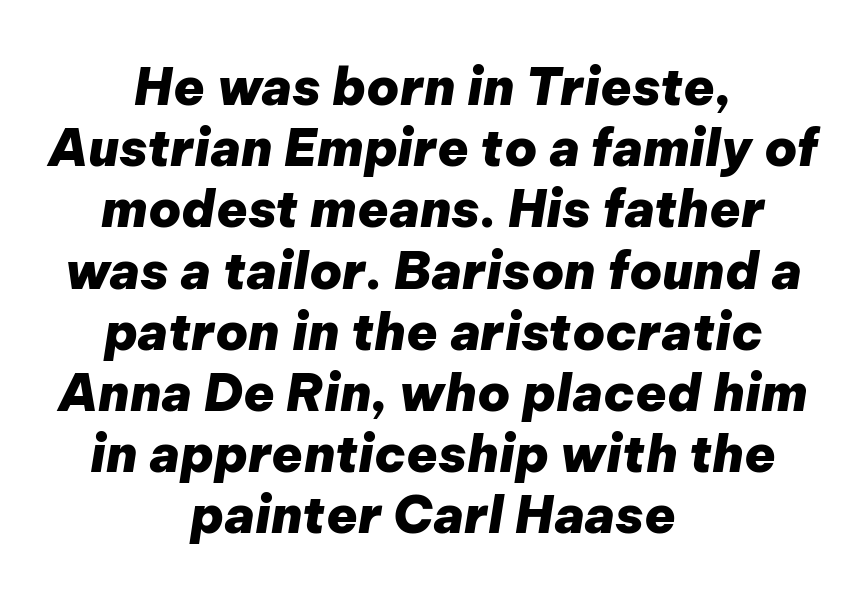
{"italic": "yes", "lean": "right", "slant_degrees": 9, "bold": "yes", "weight": "heavy", "width": "normal", "stroke_contrast": "low", "x_height": "medium", "monospaced": "no", "underline": "no", "align": "center", "line_spacing_ratio": 1.2, "letter_spacing": "normal", "letter_spacing_em": 0.0, "glyph_px": 51}
